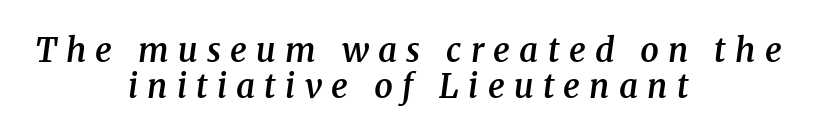
{"serif": "yes", "italic": "yes", "lean": "right", "slant_degrees": 8, "bold": "semi", "weight": "semibold", "width": "normal", "stroke_contrast": "medium", "x_height": "medium", "monospaced": "no", "underline": "no", "align": "center", "line_spacing": "tight", "line_spacing_ratio": 1.08, "letter_spacing": "wide", "letter_spacing_em": 0.28, "glyph_px": 33}
